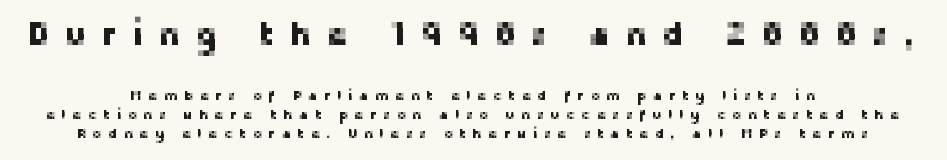
The image shows 33 px sans-serif type, upright; set centered, normal line spacing (1.35x), unusually wide letter spacing (+0.45 em), not underlined; the first (top) block is 2.36x larger; low stroke contrast and a medium x-height.
